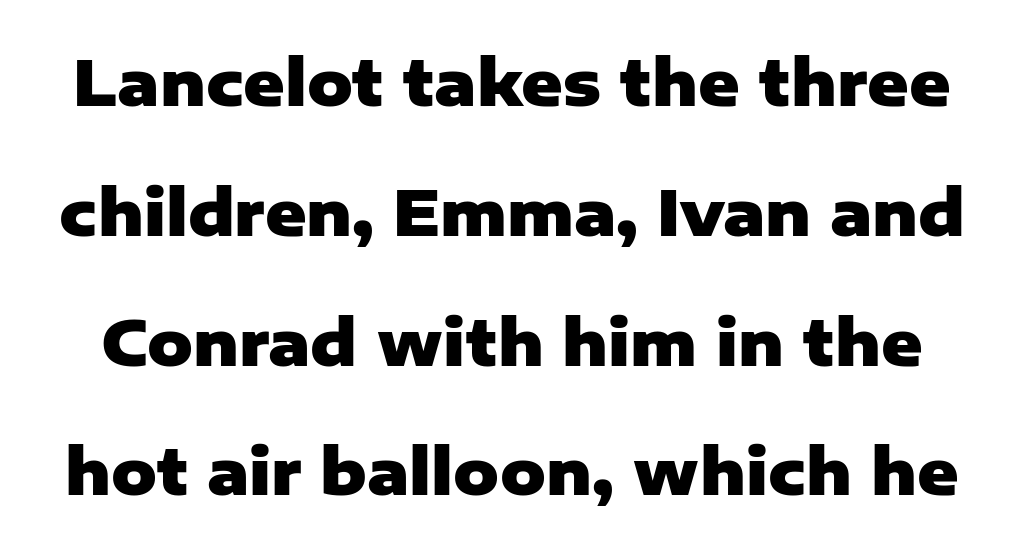
Q: Is the text bold? A: Yes.
Q: Is the text italic (slanted)? A: No, it is upright.
Q: Is the typeface a serif or a sans-serif typeface? A: Sans-serif.
Q: Is the text underlined? A: No.
Q: Is the spacing between letters normal or unusually wide? A: Normal.
Q: Is the spacing between lines tight, normal or loose? A: Loose.
Q: Width (condensed, normal, or wide)? A: Normal.
Q: Stroke contrast? A: Low.
Q: x-height? A: Medium.
Q: Monospaced? A: No.
